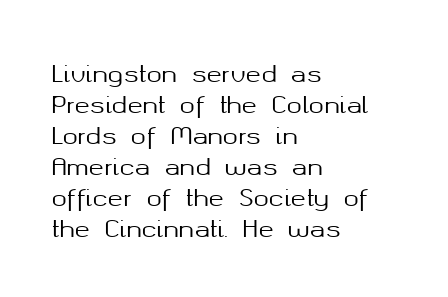
The image shows 23 px text type, upright; set left-aligned, normal line spacing (1.35x), normal letter spacing, not underlined.
